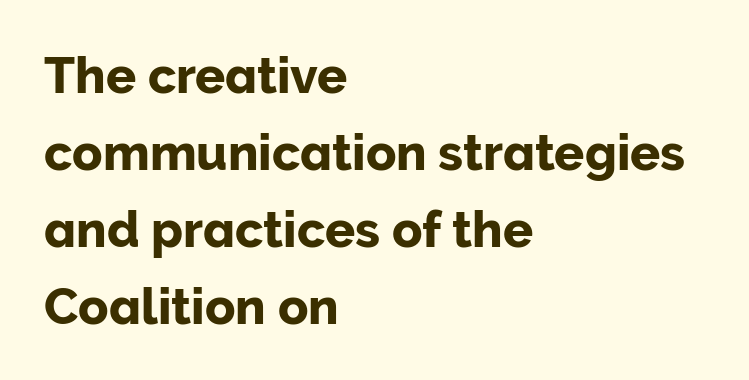
The image shows 50 px sans-serif type, upright; set left-aligned, normal line spacing (1.54x), normal letter spacing, not underlined; low stroke contrast and a medium x-height.
